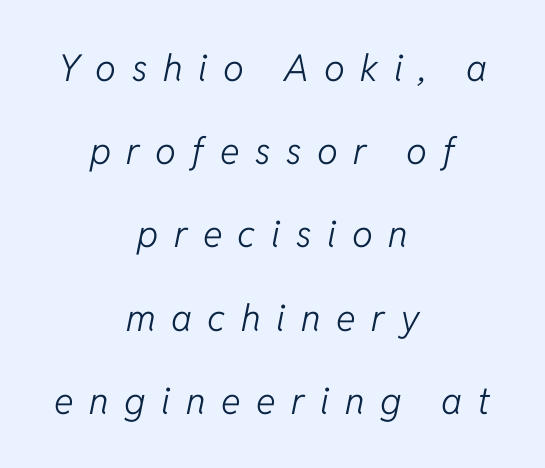
{"italic": "yes", "lean": "right", "slant_degrees": 11, "bold": "no", "weight": "light", "width": "normal", "stroke_contrast": "low", "x_height": "medium", "monospaced": "no", "underline": "no", "align": "center", "line_spacing": "loose", "line_spacing_ratio": 2.25, "letter_spacing": "wide", "letter_spacing_em": 0.42, "glyph_px": 37}
